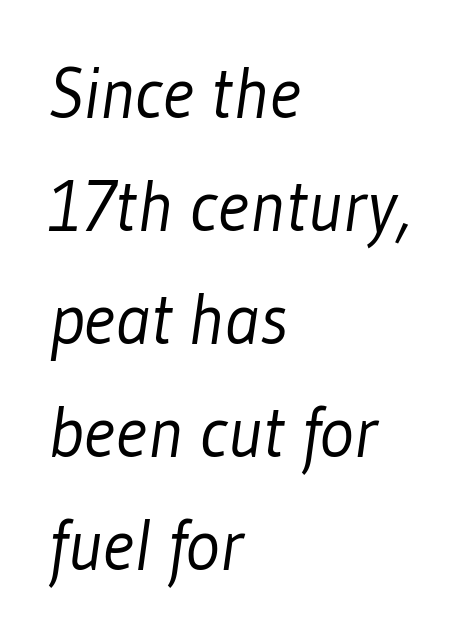
The image shows 72 px light, condensed sans-serif type; set left-aligned, normal line spacing (1.57x), normal letter spacing, not underlined; low stroke contrast and a medium x-height.
